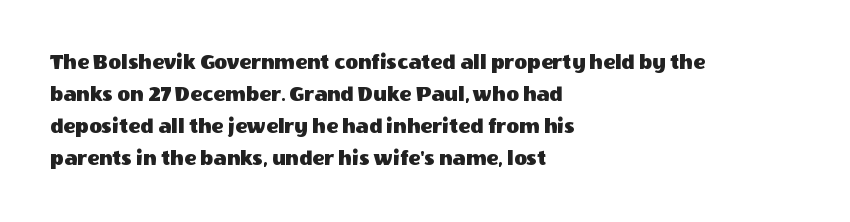
{"italic": "no", "underline": "no", "align": "left", "line_spacing": "normal", "line_spacing_ratio": 1.46, "letter_spacing": "normal", "letter_spacing_em": 0.0, "glyph_px": 22}
